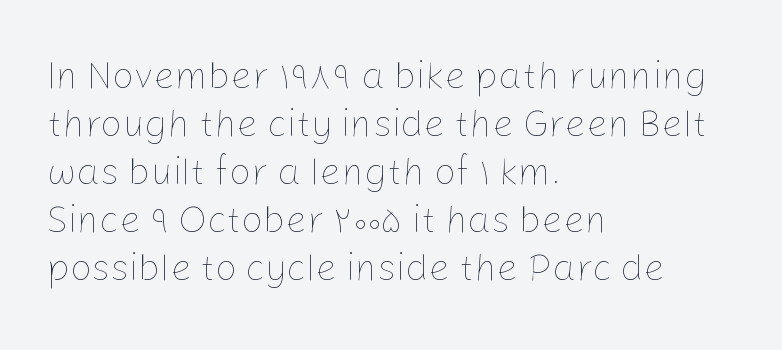
Q: Is the text bold? A: No.
Q: Is the text italic (slanted)? A: No, it is upright.
Q: Is the text underlined? A: No.
Q: How is the paragraph aligned? A: Left-aligned.
Q: Is the spacing between letters normal or unusually wide? A: Normal.
Q: Is the spacing between lines tight, normal or loose? A: Normal.
Q: Width (condensed, normal, or wide)? A: Normal.
Q: Stroke contrast? A: Low.
Q: x-height? A: Medium.
Q: Monospaced? A: No.
